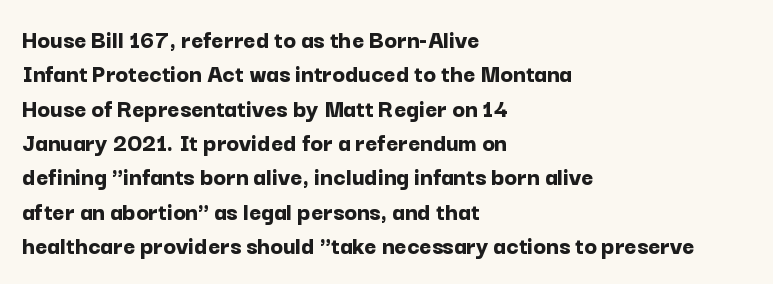
Words appear dense and cohesive because spacing is normal. Typeset ragged right — the left edge is the straight one. This sample keeps an unexceptional amount of space between lines. A clean baseline with only descenders dipping below it. Notice how thick the strokes are: this is what a full bold looks like. This is the regular roman posture of the typeface.
